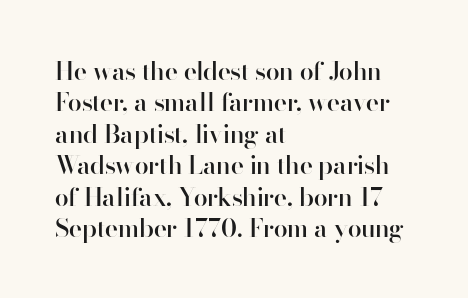
The image shows 25 px text type, upright; set left-aligned, normal line spacing (1.26x), normal letter spacing, not underlined.
